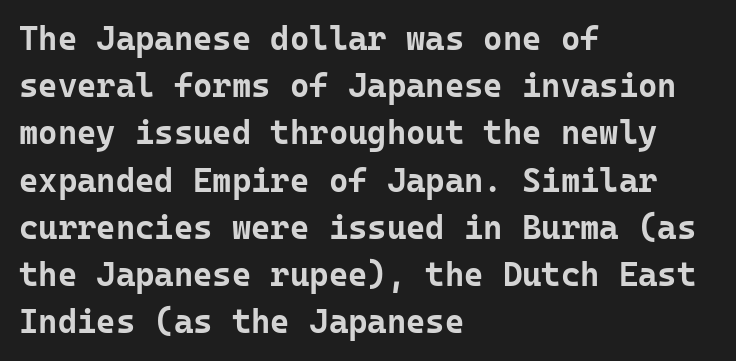
{"serif": "no", "italic": "no", "bold": "yes", "weight": "bold", "width": "normal", "stroke_contrast": "low", "x_height": "medium", "monospaced": "yes", "underline": "no", "align": "left", "line_spacing": "normal", "line_spacing_ratio": 1.43, "letter_spacing": "normal", "letter_spacing_em": 0.0, "glyph_px": 33}
